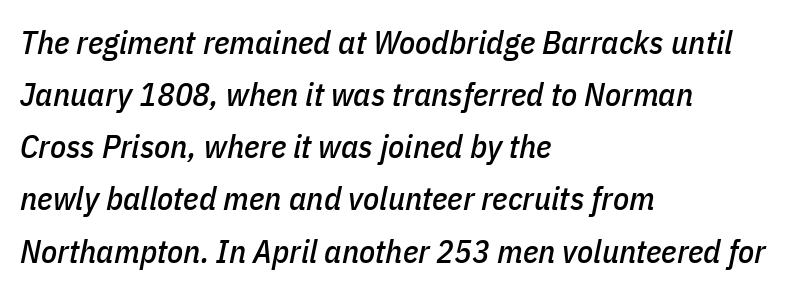
The image shows 33 px condensed type, italic (leaning right); set left-aligned, normal line spacing (1.58x), normal letter spacing, not underlined; low stroke contrast and a medium x-height.
